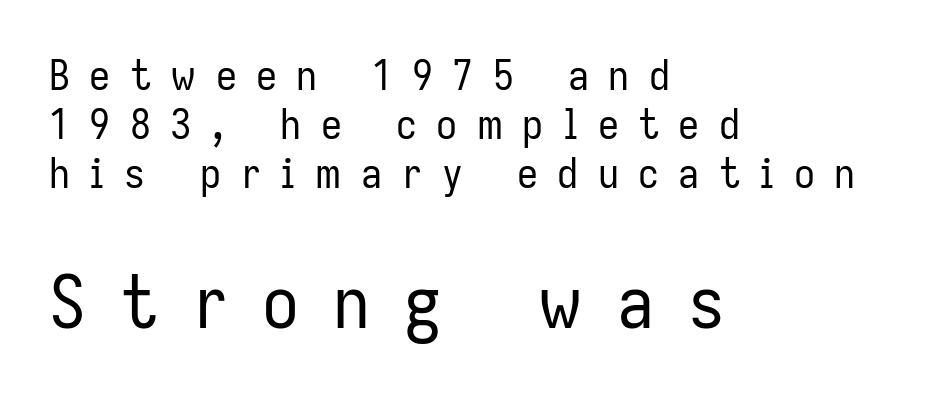
{"serif": "no", "italic": "no", "bold": "no", "weight": "regular", "width": "condensed", "stroke_contrast": "low", "x_height": "medium", "monospaced": "no", "underline": "no", "align": "left", "line_spacing_ratio": 1.17, "letter_spacing": "wide", "letter_spacing_em": 0.46, "larger_block": "second", "size_ratio": 1.76, "glyph_px": 74}
